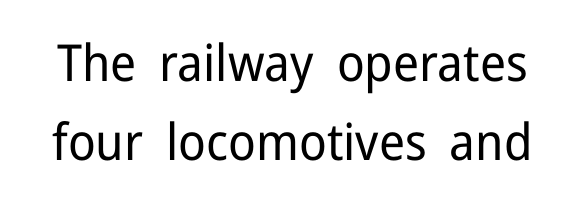
Q: Is the text bold? A: No.
Q: Is the text italic (slanted)? A: No, it is upright.
Q: Is the typeface a serif or a sans-serif typeface? A: Sans-serif.
Q: Is the text underlined? A: No.
Q: Is the spacing between letters normal or unusually wide? A: Normal.
Q: Is the spacing between lines tight, normal or loose? A: Normal.
Q: Width (condensed, normal, or wide)? A: Normal.
Q: Stroke contrast? A: Low.
Q: x-height? A: Medium.
Q: Monospaced? A: No.
